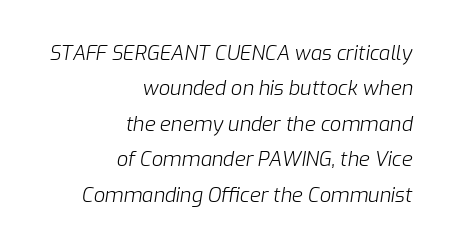
{"italic": "yes", "lean": "right", "slant_degrees": 9, "bold": "no", "underline": "no", "align": "right", "line_spacing_ratio": 1.77, "letter_spacing": "normal", "letter_spacing_em": 0.0, "glyph_px": 20}
